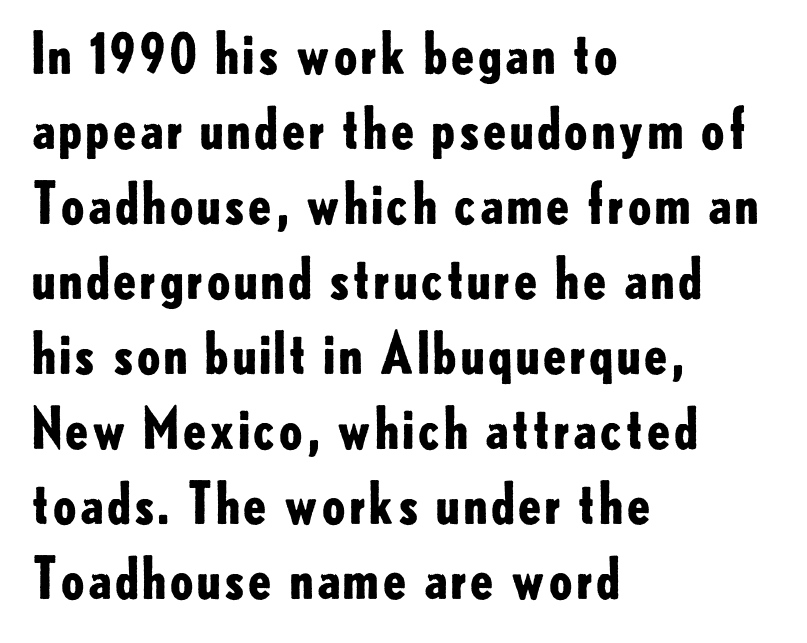
{"serif": "no", "italic": "no", "bold": "yes", "weight": "bold", "width": "normal", "stroke_contrast": "low", "x_height": "small", "monospaced": "no", "underline": "no", "align": "left", "line_spacing": "normal", "line_spacing_ratio": 1.34, "letter_spacing": "normal", "letter_spacing_em": 0.0, "glyph_px": 56}
